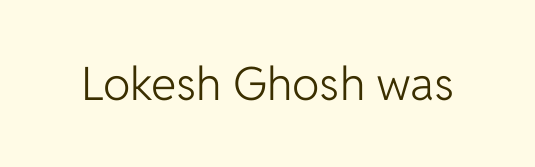
{"serif": "no", "italic": "no", "bold": "no", "weight": "light", "width": "normal", "stroke_contrast": "low", "x_height": "medium", "monospaced": "no", "underline": "no", "letter_spacing": "normal", "letter_spacing_em": 0.0, "glyph_px": 46}
